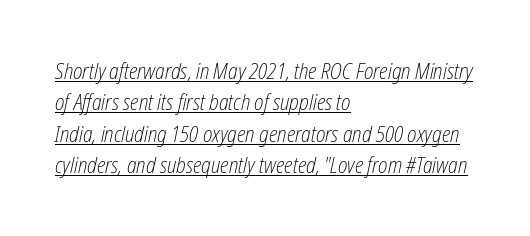
{"italic": "yes", "lean": "right", "slant_degrees": 12, "bold": "no", "underline": "yes", "align": "left", "line_spacing": "normal", "line_spacing_ratio": 1.43, "letter_spacing": "normal", "letter_spacing_em": 0.0, "glyph_px": 22}
